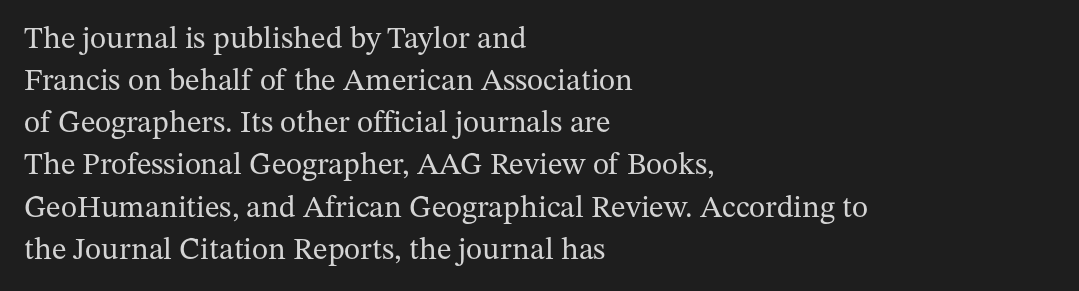
The letterforms sit shoulder to shoulder at normal distance. These lines sit exactly where default settings would place them. Descenders hang freely into open space. The ragged edge is on the right, which tells us the setting is flush left. The passage shown is typed in a proportional face where columns would drift. Examine the stroke ends and you'll spot serifs.
